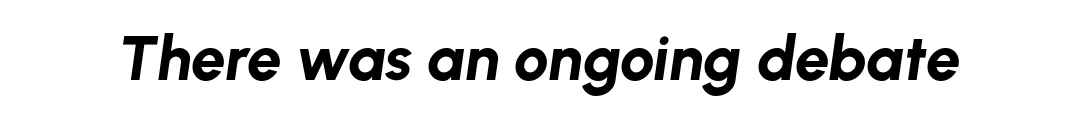
The image shows 62 px bold type, italic (leaning right); set normal letter spacing, not underlined; low stroke contrast and a medium x-height.
